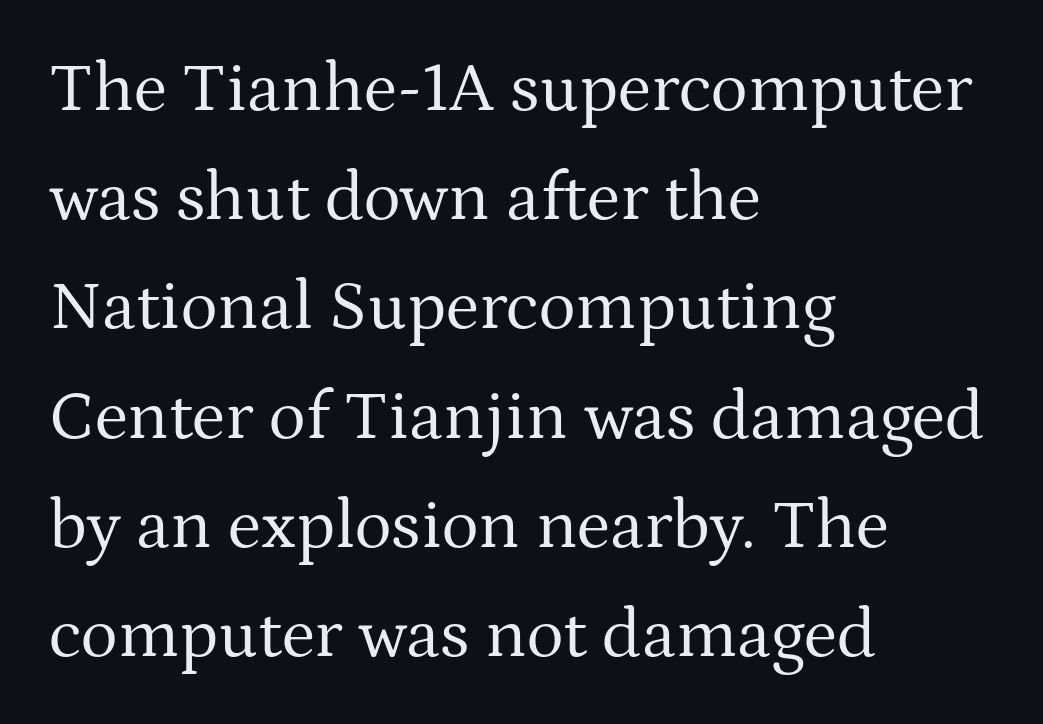
The image shows 70 px regular-weight serif type, upright; set left-aligned, normal line spacing (1.56x), normal letter spacing, not underlined; medium stroke contrast and a medium x-height.
